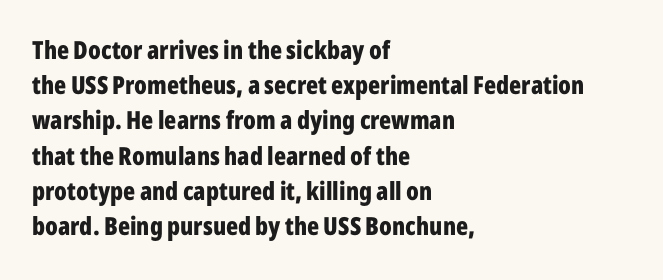
Q: Is the text bold? A: Yes.
Q: Is the text italic (slanted)? A: No, it is upright.
Q: Is the text underlined? A: No.
Q: How is the paragraph aligned? A: Left-aligned.
Q: Is the spacing between letters normal or unusually wide? A: Normal.
Q: Is the spacing between lines tight, normal or loose? A: Normal.
